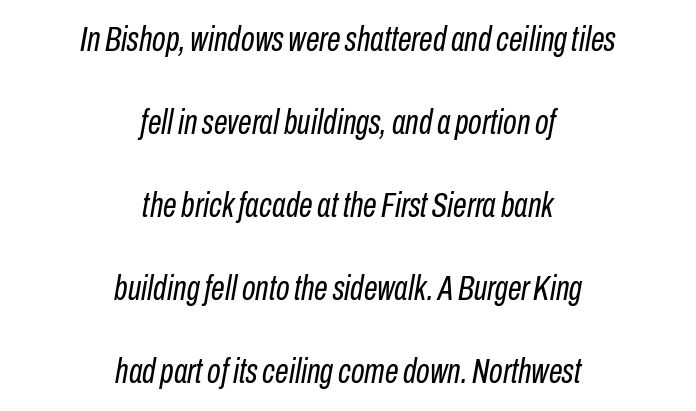
The image shows 35 px regular-weight, condensed type, italic (leaning right); set centered, loose line spacing (2.37x), normal letter spacing, not underlined; low stroke contrast and a medium x-height.
